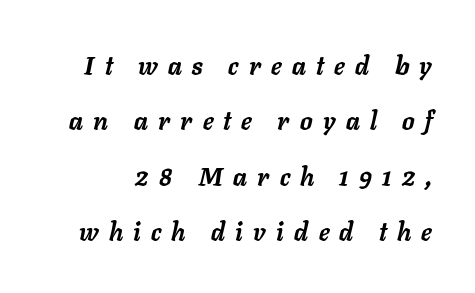
The image shows 25 px bold type, italic (leaning right); set loose line spacing (2.22x), unusually wide letter spacing (+0.41 em), not underlined.
